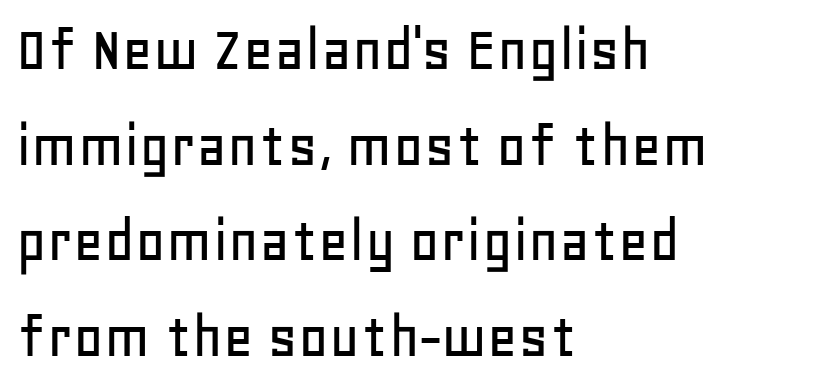
The image shows 66 px sans-serif type, upright; set left-aligned, normal line spacing (1.45x), normal letter spacing, not underlined; low stroke contrast and a large x-height.
